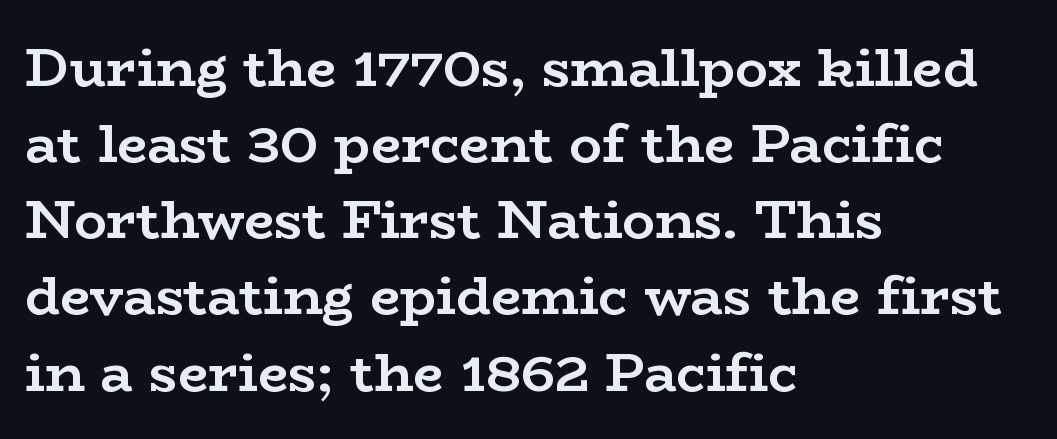
Q: Is the text bold? A: Yes.
Q: Is the text italic (slanted)? A: No, it is upright.
Q: Is the typeface a serif or a sans-serif typeface? A: Serif.
Q: Is the text underlined? A: No.
Q: How is the paragraph aligned? A: Left-aligned.
Q: Is the spacing between letters normal or unusually wide? A: Normal.
Q: Is the spacing between lines tight, normal or loose? A: Normal.
Q: Width (condensed, normal, or wide)? A: Wide.
Q: Stroke contrast? A: Low.
Q: x-height? A: Medium.
Q: Monospaced? A: No.
